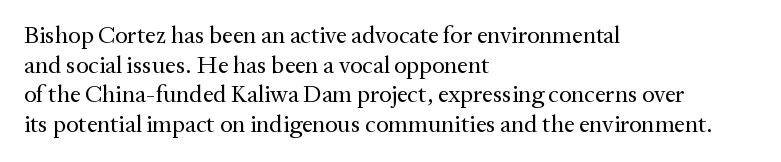
Words appear dense and cohesive because spacing is normal. Stem width sits at or under what a default text font uses. Honestly, there is no underline to notice here at all. The lettering stays uniformly vertical, giving the passage a roman look.
